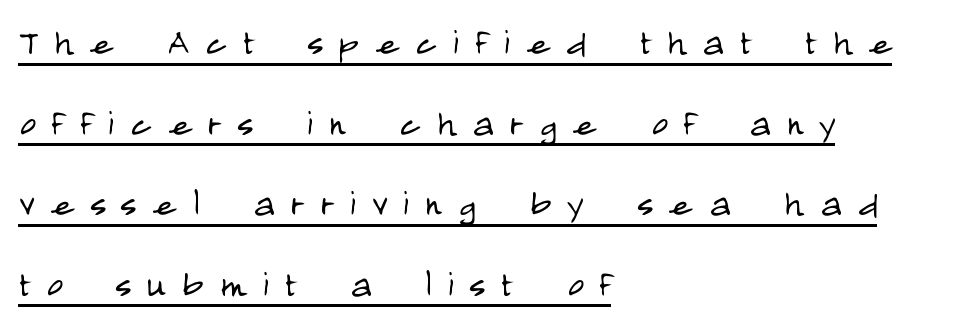
The image shows 44 px light, condensed sans-serif type, upright; set left-aligned, line spacing 1.83x, unusually wide letter spacing (+0.36 em), underlined; low stroke contrast and a large x-height.
